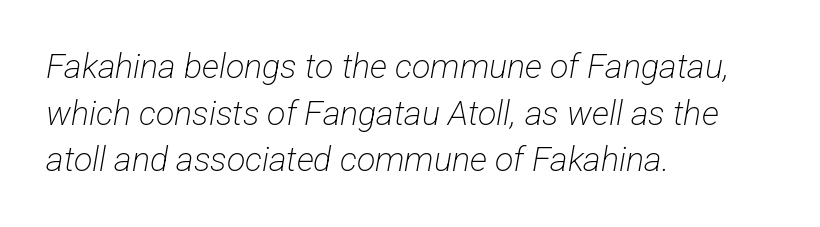
The image shows 34 px light, condensed sans-serif type; set left-aligned, normal line spacing (1.37x), normal letter spacing, not underlined; low stroke contrast and a medium x-height.
